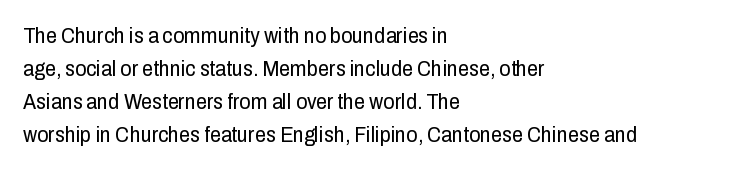
In terms of leading, this rendering sits right in the middle. Quick note: not italic, upright. Stems here are at most as thick as an everyday book face. Letter spacing: default.
